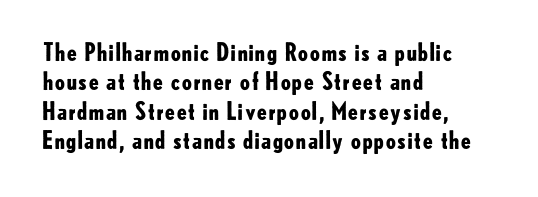
Check the space under the baseline: it is left empty. Words appear dense and cohesive because spacing is normal. Summary of weight: heavy, a full bold. Caption: multi-line text, flush left, ragged right.
